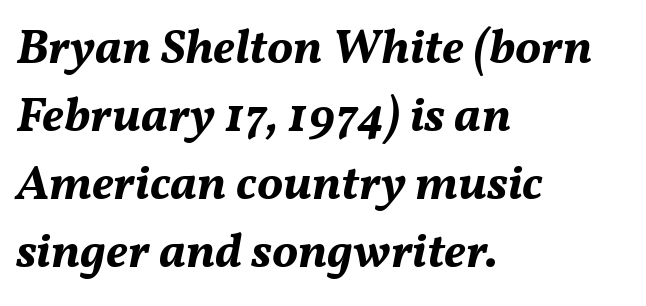
{"italic": "yes", "lean": "right", "slant_degrees": 11, "bold": "yes", "weight": "bold", "width": "normal", "stroke_contrast": "medium", "x_height": "medium", "monospaced": "no", "underline": "no", "align": "left", "line_spacing": "normal", "line_spacing_ratio": 1.39, "letter_spacing": "normal", "letter_spacing_em": 0.0, "glyph_px": 49}
